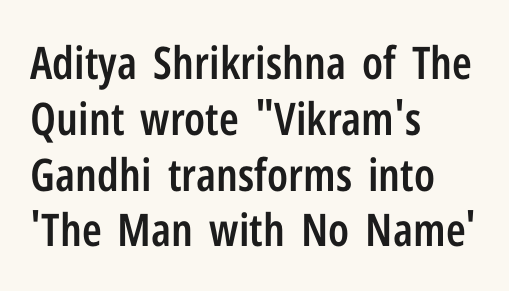
Q: Is the text bold? A: Semi-bold.
Q: Is the text italic (slanted)? A: No, it is upright.
Q: Is the typeface a serif or a sans-serif typeface? A: Sans-serif.
Q: Is the text underlined? A: No.
Q: How is the paragraph aligned? A: Left-aligned.
Q: Is the spacing between letters normal or unusually wide? A: Normal.
Q: Width (condensed, normal, or wide)? A: Condensed.
Q: Stroke contrast? A: Low.
Q: x-height? A: Medium.
Q: Monospaced? A: No.
